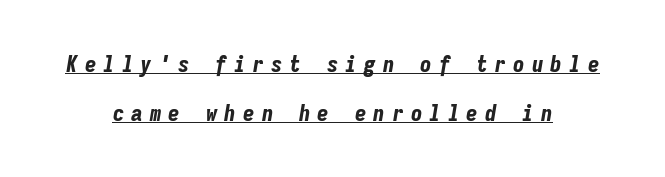
{"italic": "yes", "lean": "right", "slant_degrees": 9, "bold": "yes", "underline": "yes", "align": "center", "line_spacing": "loose", "line_spacing_ratio": 2.12, "letter_spacing": "wide", "letter_spacing_em": 0.31, "glyph_px": 23}
